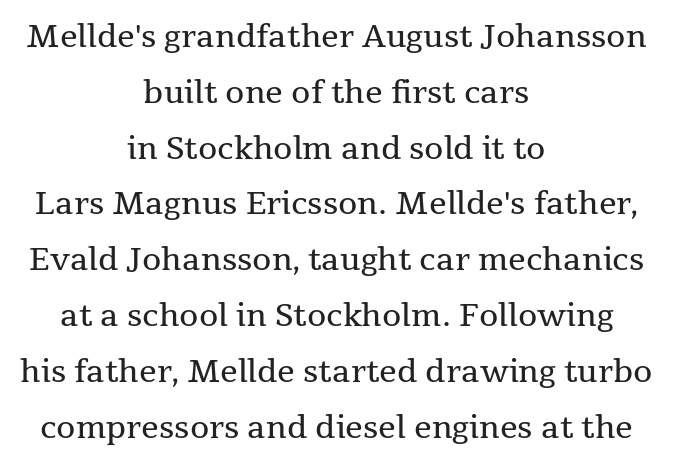
The image shows 31 px regular-weight serif type, upright; set centered, line spacing 1.8x, normal letter spacing, not underlined; medium stroke contrast and a medium x-height.
